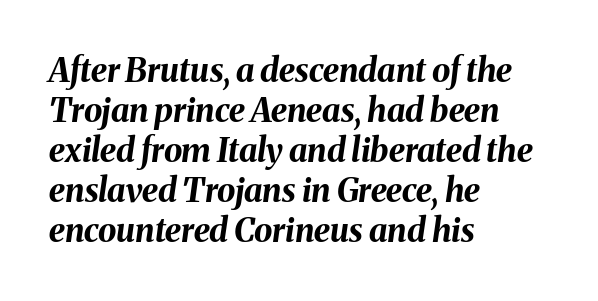
Horizontal alignment here is leftward, the default for most running prose. In terms of weight, the rendering is a true, heavy bold. Only glyphs here, with clear space below each row. These lines were composed using italics. Honestly, the letter spacing is just normal — you wouldn't notice it. The letters advance in unequal steps, a hallmark of proportional type.
